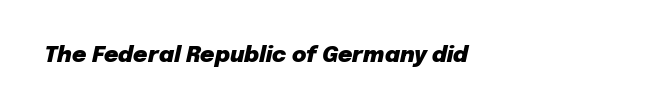
Q: Is the text bold? A: Yes.
Q: Is the text italic (slanted)? A: Yes, it leans right by about 12 degrees.
Q: Is the text underlined? A: No.
Q: Is the spacing between letters normal or unusually wide? A: Normal.
